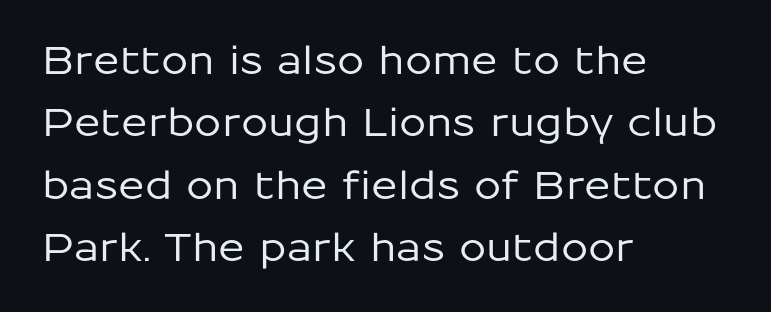
The image shows 39 px sans-serif type, upright; set left-aligned, normal line spacing (1.6x), normal letter spacing, not underlined; low stroke contrast and a medium x-height.
